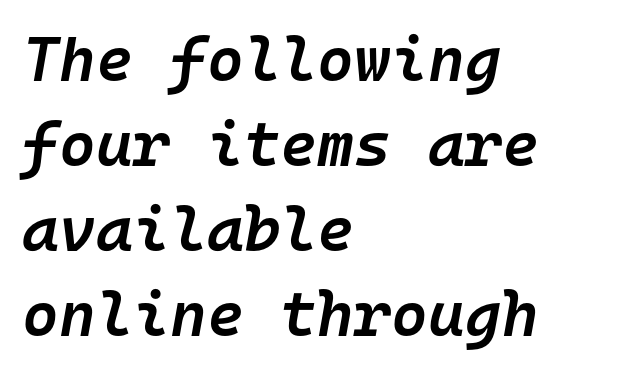
Slanted lettering throughout. How are the letters spaced? Ordinarily, with no added tracking. Looks like terminal output: every glyph gets an equal slot. One glance says typical: line gaps are just what's usual. The compositor pushed each line to the left boundary. Firm but not heavy-handed strokes: this text is semibold.
